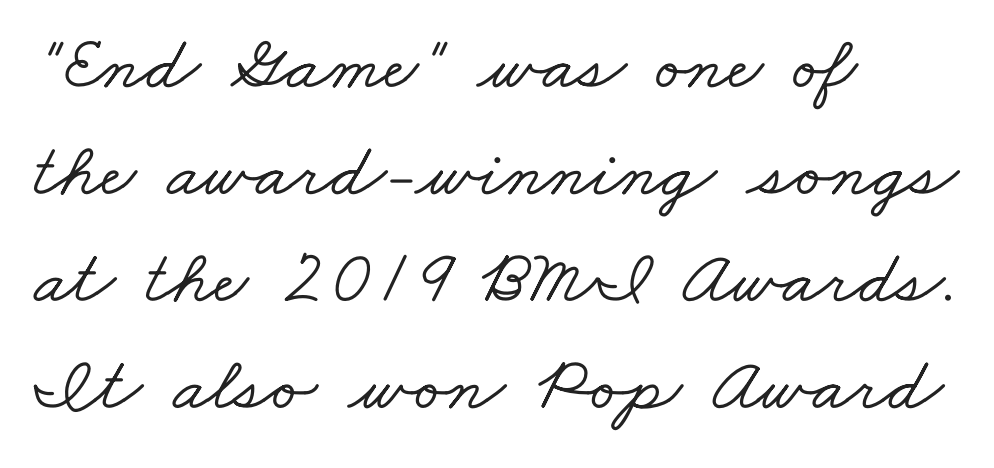
These lines are rendered in a variable-pitch font. No extra tracking has been applied to these lines. The passage shown is typeset with a serif family. Check the space under the baseline: it is left empty. Honestly, the row spacing looks completely unremarkable. Compared with a centered layout, this one pins lines to the left instead.
